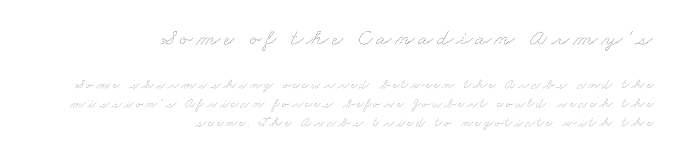
Q: Is the text bold? A: No.
Q: Is the text underlined? A: No.
Q: How is the paragraph aligned? A: Right-aligned.
Q: Is the spacing between lines tight, normal or loose? A: Normal.
Q: Which block of text is set in a larger size, the first (top) or the second (bottom)? A: The first (top) one.
